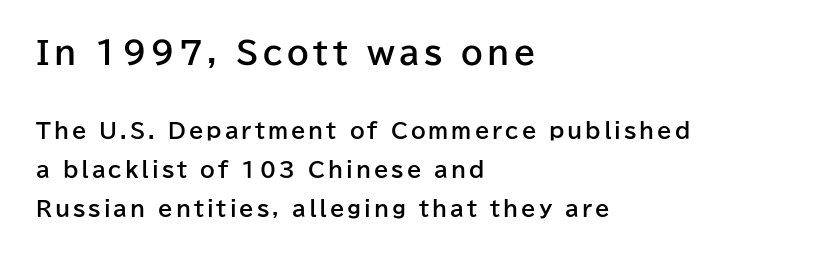
Typesetter's note — upper block bumped up in size, lower block left smaller. Left-aligned paragraph, ragged on the right. A sans-serif font was chosen for this passage. Each row of text sits above clean, open space. Do the characters align in a grid? No, the font is proportional.
